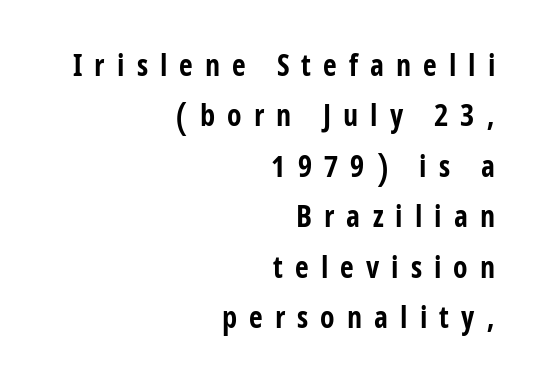
{"serif": "no", "italic": "no", "bold": "yes", "weight": "bold", "width": "condensed", "stroke_contrast": "low", "x_height": "large", "monospaced": "no", "underline": "no", "align": "right", "line_spacing": "normal", "line_spacing_ratio": 1.68, "letter_spacing": "wide", "letter_spacing_em": 0.4, "glyph_px": 30}
